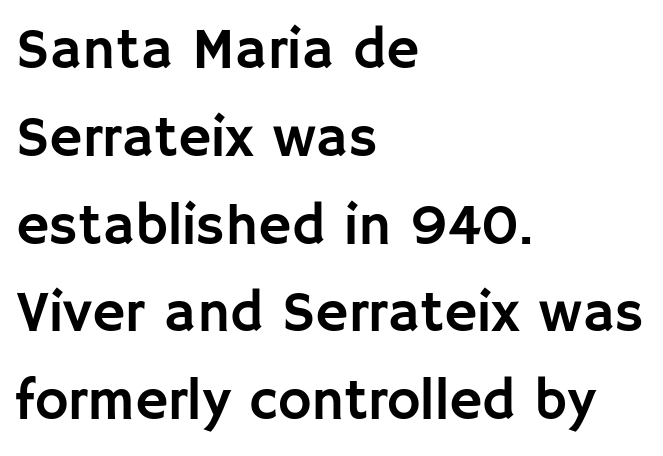
Q: Is the text italic (slanted)? A: No, it is upright.
Q: Is the typeface a serif or a sans-serif typeface? A: Sans-serif.
Q: Is the text underlined? A: No.
Q: How is the paragraph aligned? A: Left-aligned.
Q: Is the spacing between letters normal or unusually wide? A: Normal.
Q: Is the spacing between lines tight, normal or loose? A: Normal.
Q: Width (condensed, normal, or wide)? A: Normal.
Q: Stroke contrast? A: Low.
Q: x-height? A: Large.
Q: Monospaced? A: No.
